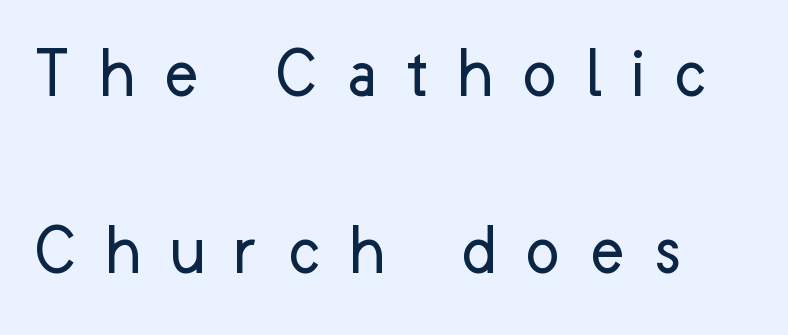
{"serif": "no", "italic": "no", "bold": "no", "weight": "regular", "width": "normal", "stroke_contrast": "low", "x_height": "medium", "monospaced": "no", "underline": "no", "align": "left", "line_spacing": "loose", "line_spacing_ratio": 2.39, "letter_spacing": "wide", "letter_spacing_em": 0.38, "glyph_px": 74}
